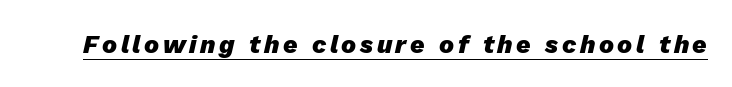
Q: Is the text bold? A: Yes.
Q: Is the text italic (slanted)? A: Yes, it leans right by about 13 degrees.
Q: Is the text underlined? A: Yes.
